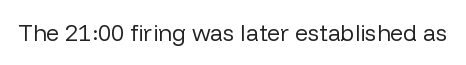
The image shows 23 px text type, upright; set normal letter spacing, not underlined.
